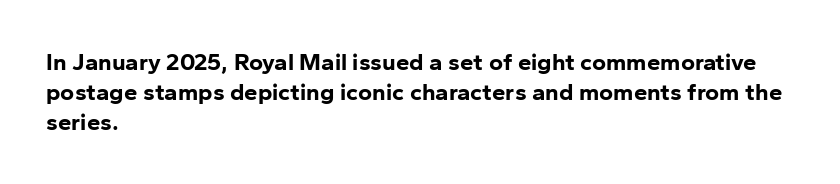
The image shows 24 px bold type, upright; set left-aligned, normal line spacing (1.26x), normal letter spacing, not underlined.
